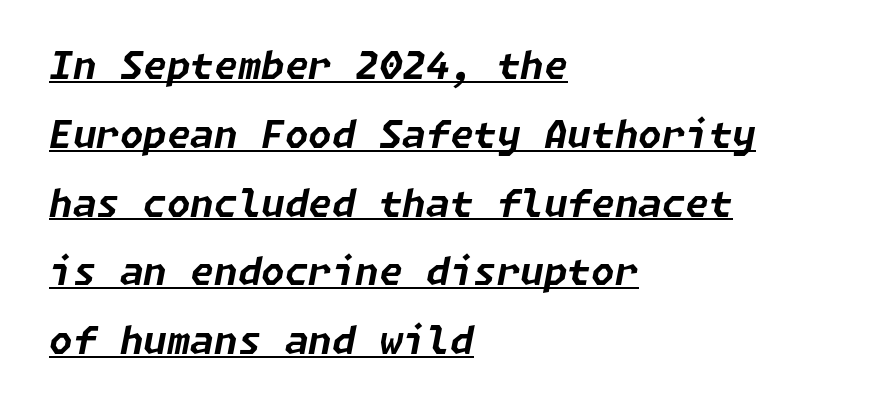
{"italic": "yes", "lean": "right", "slant_degrees": 11, "bold": "yes", "weight": "bold", "width": "normal", "stroke_contrast": "low", "x_height": "medium", "underline": "yes", "align": "left", "line_spacing_ratio": 1.81, "letter_spacing": "normal", "letter_spacing_em": 0.0, "glyph_px": 38}
